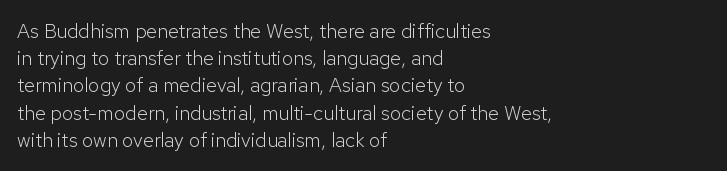
The image shows 20 px text type, upright; set left-aligned, normal line spacing (1.36x), normal letter spacing, not underlined.
